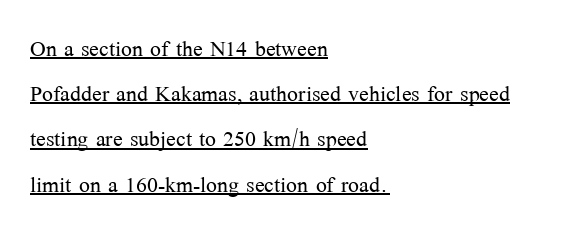
The image shows 29 px light serif type, upright; set left-aligned, normal line spacing (1.56x), normal letter spacing, underlined; medium stroke contrast and a medium x-height.
